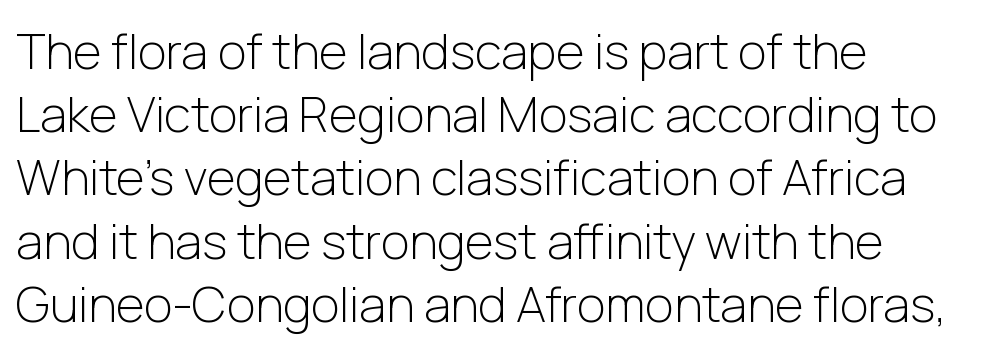
The image shows 49 px light sans-serif type, upright; set left-aligned, normal line spacing (1.29x), normal letter spacing, not underlined; low stroke contrast and a medium x-height.
